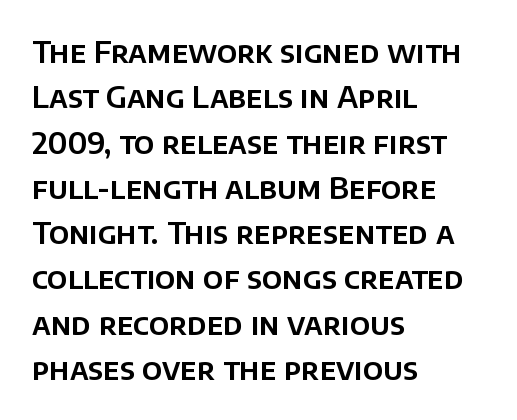
The image shows 30 px sans-serif type, upright; set left-aligned, normal line spacing (1.51x), normal letter spacing, not underlined; low stroke contrast and a large x-height.
